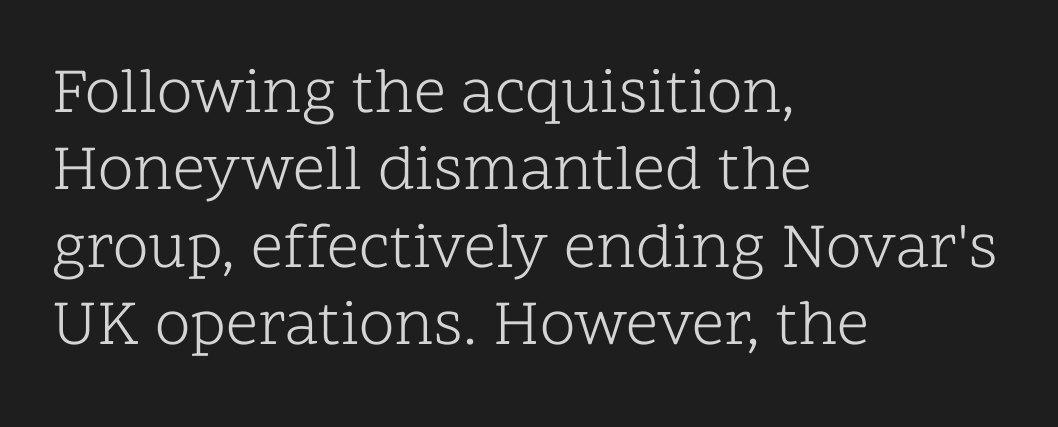
The image shows 64 px light serif type, upright; set left-aligned, line spacing 1.21x, normal letter spacing, not underlined; low stroke contrast and a medium x-height.
